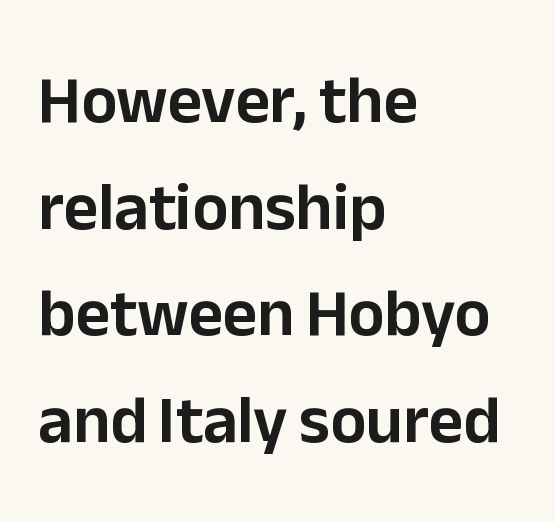
Rows of type keep a routine distance in the vertical direction. Ascenders rise straight up at ninety degrees. Only glyphs here, with clear space below each row. Words appear dense and cohesive because spacing is normal. Here the designer chose a conventional face with non-uniform glyph widths.
